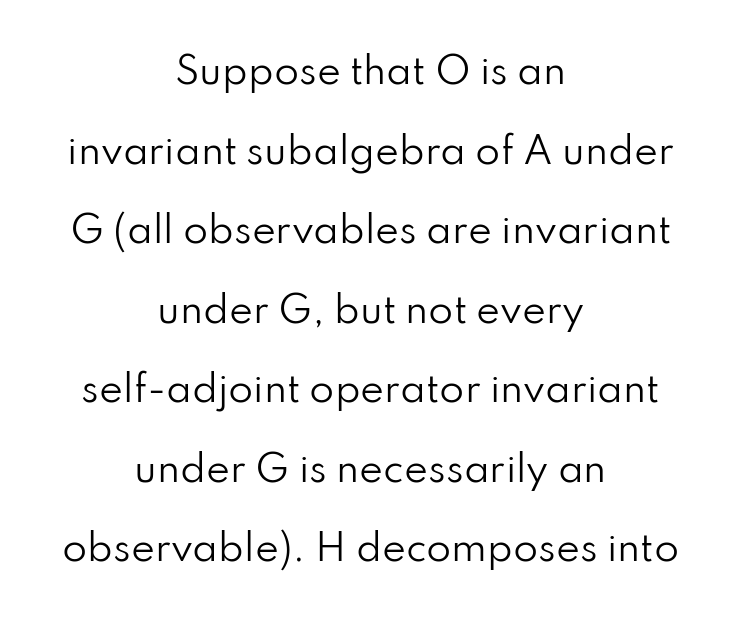
Q: Is the text bold? A: No.
Q: Is the text italic (slanted)? A: No, it is upright.
Q: Is the typeface a serif or a sans-serif typeface? A: Sans-serif.
Q: Is the text underlined? A: No.
Q: How is the paragraph aligned? A: Centered.
Q: Is the spacing between letters normal or unusually wide? A: Normal.
Q: Is the spacing between lines tight, normal or loose? A: Loose.
Q: Width (condensed, normal, or wide)? A: Normal.
Q: Stroke contrast? A: Low.
Q: x-height? A: Small.
Q: Monospaced? A: No.
